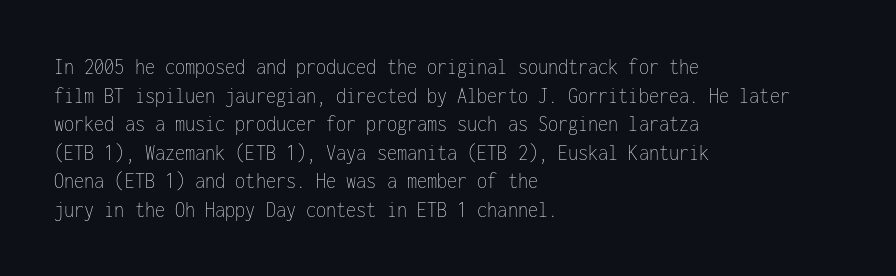
{"italic": "no", "bold": "no", "underline": "no", "align": "left", "line_spacing_ratio": 1.24, "letter_spacing": "normal", "letter_spacing_em": 0.0, "glyph_px": 23}
